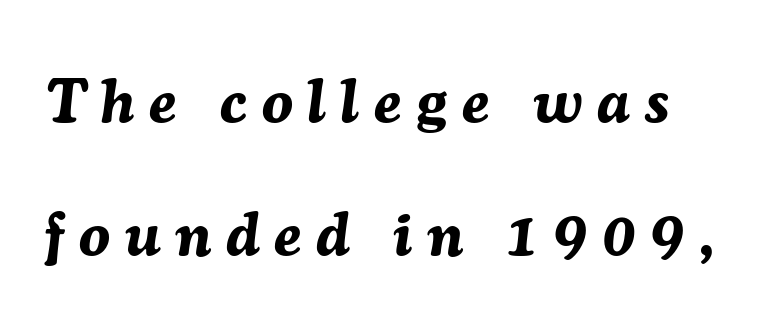
Heavy, bold letterforms. Only glyphs here, with clear space below each row. You could fit nearly another row in the gap between these rows. There is plenty of visible air inserted between adjacent glyphs. This sample has the flowing, uneven cadence of proportional lettering.
